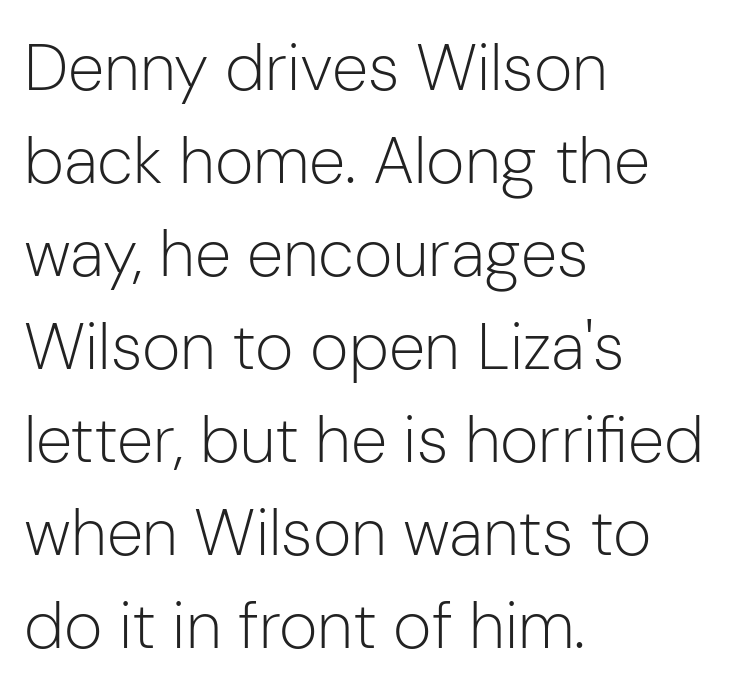
The rendering uses natural spacing where letterforms have individual widths. This rendering uses left alignment, leaving the right contour irregular. Nobody drew a line under any word here. If you measured baseline to baseline, you'd find a middling distance. Do the letters lean? They stand straight. Each stroke keeps to a modest, everyday thickness or less.
